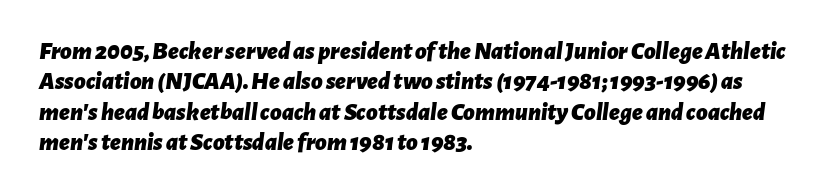
Q: Is the text bold? A: Yes.
Q: Is the text italic (slanted)? A: Yes, it leans right by about 7 degrees.
Q: Is the text underlined? A: No.
Q: How is the paragraph aligned? A: Left-aligned.
Q: Is the spacing between letters normal or unusually wide? A: Normal.
